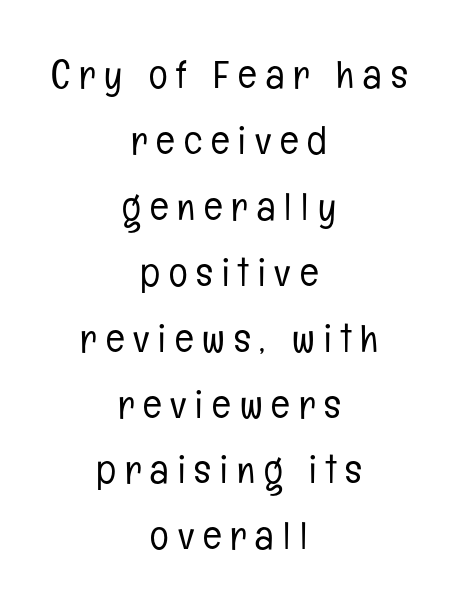
The rendering shows plain stroke endings on the letterforms — a sans-serif design. The glyphs are unaccompanied by any horizontal stroke below them. This sample is center-justified, so both line endings float freely. The line-height multiplier appears to be the usual default. Each word looks stretched out because of the extra space between its letters.
